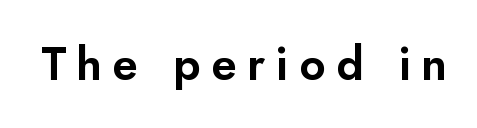
Unmarked baselines from the first word to the last. Check where the strokes stop: nothing finishes them off — pure sans. Does the lettering tilt? It doesn't — this is upright. Students, note that the glyphs here are deliberately spaced far apart. You could not count columns in this text — the font is proportionally spaced.
